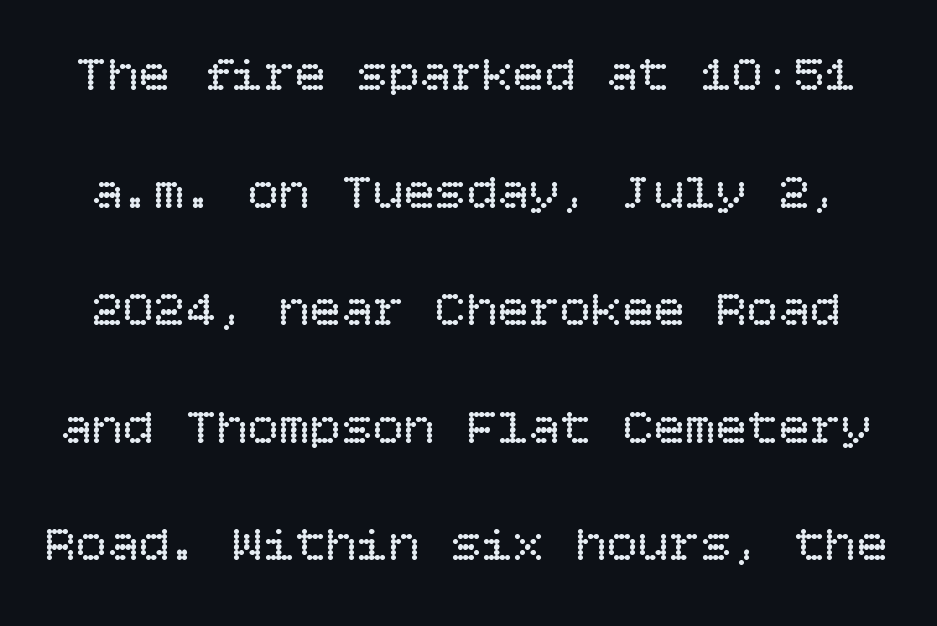
The lines are spread far apart with generous leading. The letterforms sit shoulder to shoulder at normal distance. Posture: straight, roman, zero tilt. The space beneath each line is pristine and unruled. Heft: none added — not bold.
